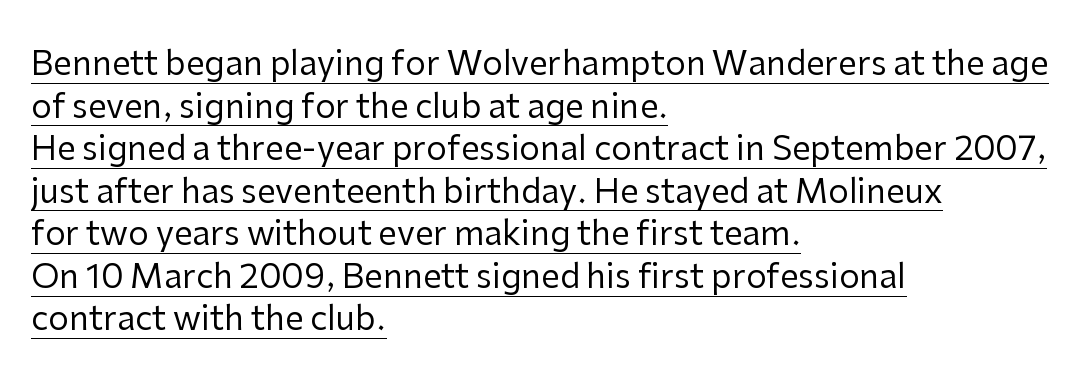
Nobody touched the tracking dial on this one. Serif or sans? Sans — the stroke terminals are bare. Line spacing here is normal. Caption: multi-line text, flush left, ragged right. Weight: regular or lighter.
